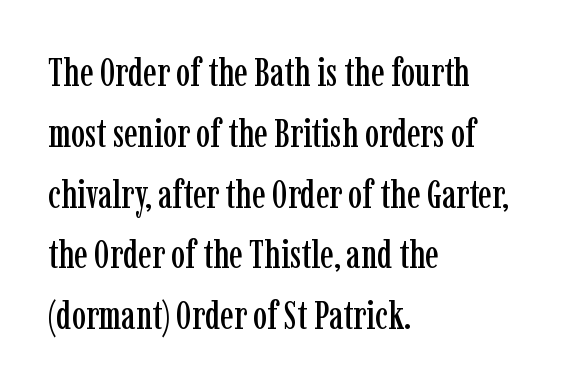
{"serif": "yes", "italic": "no", "width": "condensed", "stroke_contrast": "low", "x_height": "medium", "monospaced": "no", "underline": "no", "align": "left", "line_spacing": "normal", "line_spacing_ratio": 1.52, "letter_spacing": "normal", "letter_spacing_em": 0.0, "glyph_px": 40}
